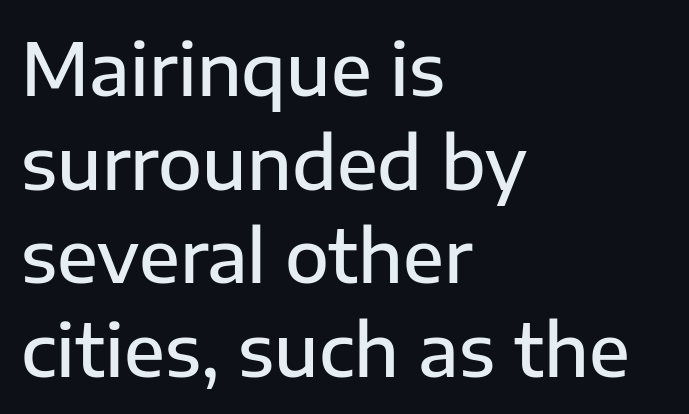
{"serif": "no", "italic": "no", "bold": "semi", "weight": "semibold", "width": "normal", "stroke_contrast": "low", "x_height": "medium", "monospaced": "no", "underline": "no", "align": "left", "line_spacing": "normal", "line_spacing_ratio": 1.3, "letter_spacing": "normal", "letter_spacing_em": 0.0, "glyph_px": 72}
